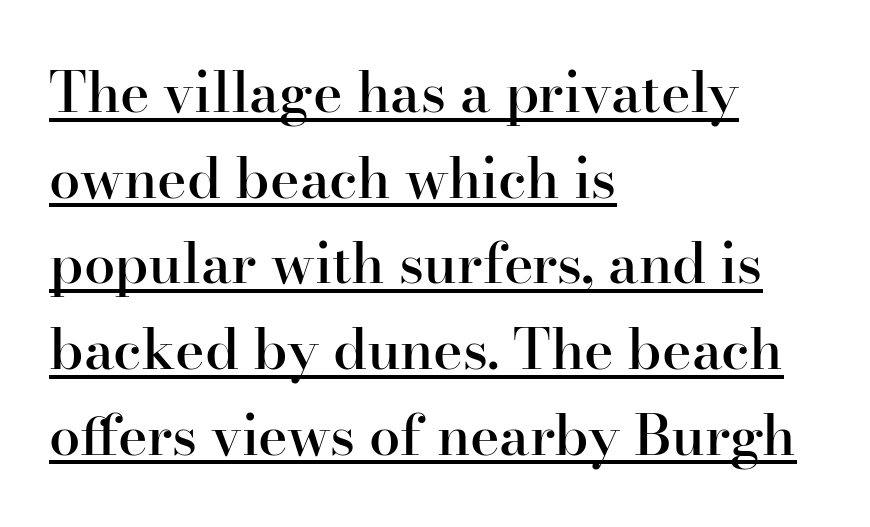
{"serif": "yes", "italic": "no", "bold": "semi", "weight": "semibold", "width": "normal", "stroke_contrast": "high", "x_height": "small", "monospaced": "no", "underline": "yes", "align": "left", "line_spacing": "normal", "line_spacing_ratio": 1.53, "letter_spacing": "normal", "letter_spacing_em": 0.0, "glyph_px": 56}
